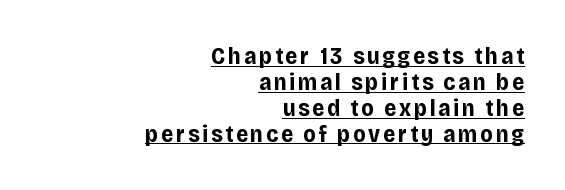
Q: Is the text bold? A: Yes.
Q: Is the text italic (slanted)? A: No, it is upright.
Q: Is the text underlined? A: Yes.
Q: How is the paragraph aligned? A: Right-aligned.
Q: Is the spacing between lines tight, normal or loose? A: Tight.
